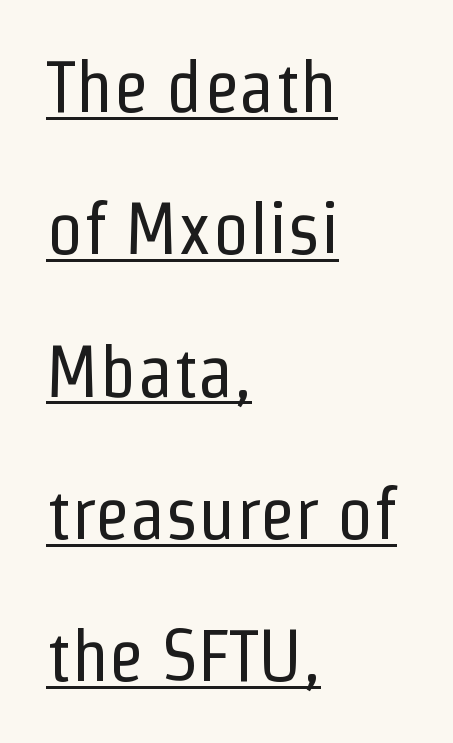
Q: Is the text bold? A: No.
Q: Is the text italic (slanted)? A: No, it is upright.
Q: Is the typeface a serif or a sans-serif typeface? A: Sans-serif.
Q: Is the text underlined? A: Yes.
Q: How is the paragraph aligned? A: Left-aligned.
Q: Is the spacing between letters normal or unusually wide? A: Normal.
Q: Is the spacing between lines tight, normal or loose? A: Loose.
Q: Width (condensed, normal, or wide)? A: Condensed.
Q: Stroke contrast? A: Low.
Q: x-height? A: Medium.
Q: Monospaced? A: No.
